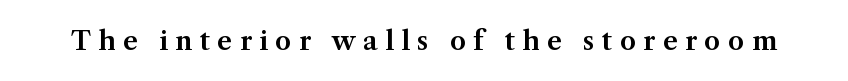
Do the letters lean? They stand straight. The type is letterspaced generously, with wide tracking. Letters rest on an invisible, unmarked baseline.
